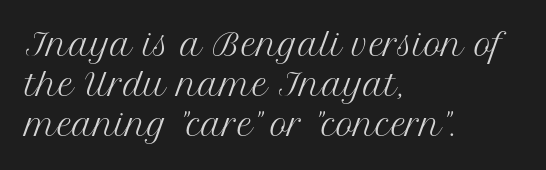
{"serif": "yes", "bold": "no", "weight": "regular", "width": "normal", "stroke_contrast": "medium", "x_height": "medium", "monospaced": "no", "underline": "no", "align": "left", "line_spacing": "normal", "line_spacing_ratio": 1.33, "letter_spacing": "normal", "letter_spacing_em": 0.0, "glyph_px": 30}
